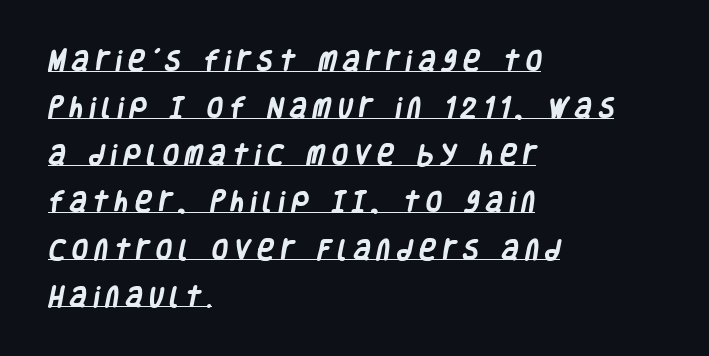
Q: Is the text bold? A: Yes.
Q: Is the text underlined? A: Yes.
Q: How is the paragraph aligned? A: Left-aligned.
Q: Is the spacing between letters normal or unusually wide? A: Unusually wide.
Q: Is the spacing between lines tight, normal or loose? A: Loose.
